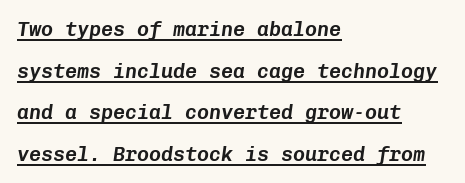
{"italic": "yes", "lean": "right", "slant_degrees": 8, "underline": "yes", "align": "left", "line_spacing": "loose", "line_spacing_ratio": 2.08, "letter_spacing": "normal", "letter_spacing_em": 0.0, "glyph_px": 20}
